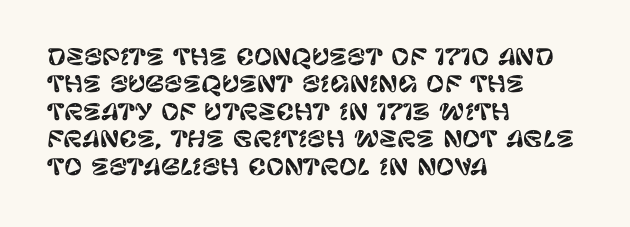
Q: Is the text italic (slanted)? A: Yes.
Q: Is the text underlined? A: No.
Q: How is the paragraph aligned? A: Left-aligned.
Q: Is the spacing between letters normal or unusually wide? A: Normal.
Q: Is the spacing between lines tight, normal or loose? A: Normal.
